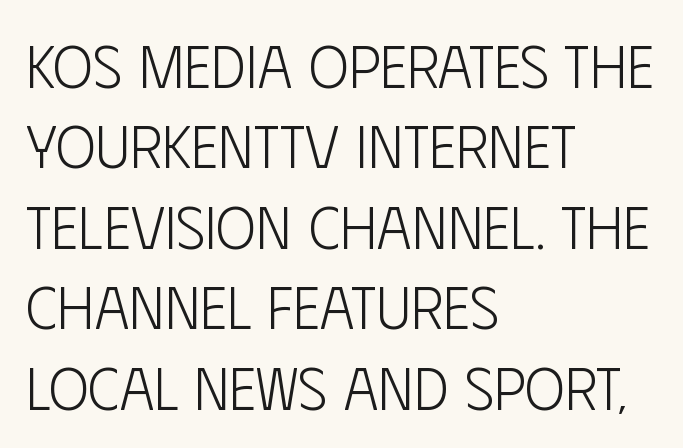
Anything drawn beneath the words? Only blank space. Does extra space separate the letters? No, they use regular spacing. To sum up the face: it is a sans, with no serifs. The axis of the letterforms is exactly vertical. Note the varied advance widths — an 'i' is clearly narrower than an 'm'.
